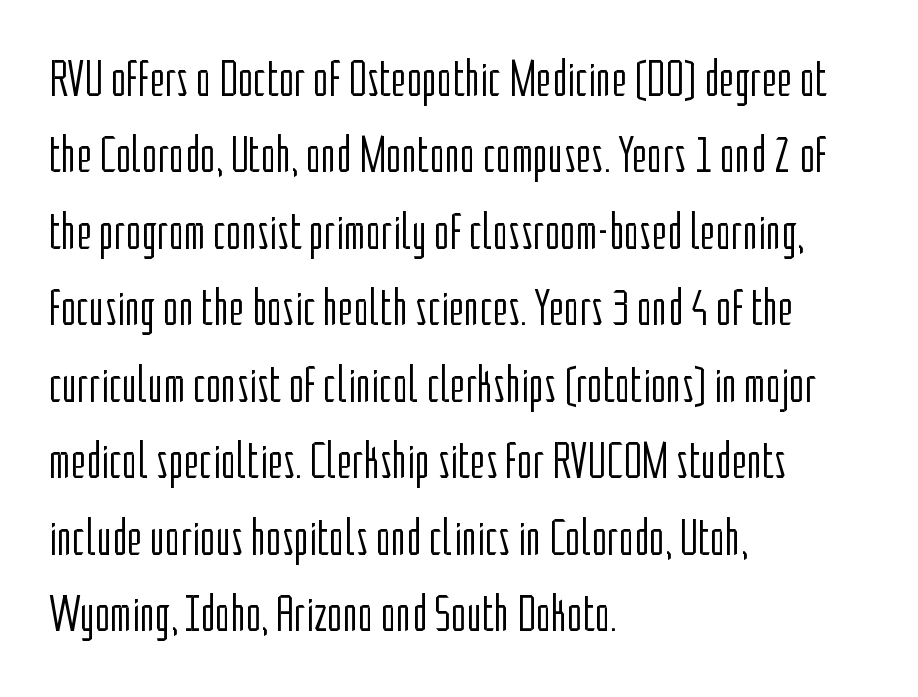
Q: Is the text bold? A: No.
Q: Is the text italic (slanted)? A: No, it is upright.
Q: Is the typeface a serif or a sans-serif typeface? A: Sans-serif.
Q: Is the text underlined? A: No.
Q: How is the paragraph aligned? A: Left-aligned.
Q: Is the spacing between letters normal or unusually wide? A: Normal.
Q: Is the spacing between lines tight, normal or loose? A: Normal.
Q: Width (condensed, normal, or wide)? A: Condensed.
Q: Stroke contrast? A: Low.
Q: x-height? A: Medium.
Q: Monospaced? A: No.
